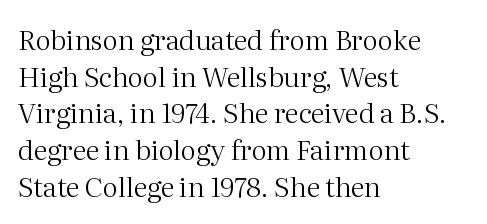
The image shows 27 px text type, upright; set left-aligned, normal line spacing (1.36x), normal letter spacing, not underlined.
